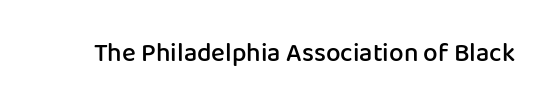
Ascenders rise straight up at ninety degrees. The typesetting leans somewhat heavy: a semibold. Observe the ordinary spacing: letters are neighbours, not strangers. Only glyphs here, with clear space below each row.
